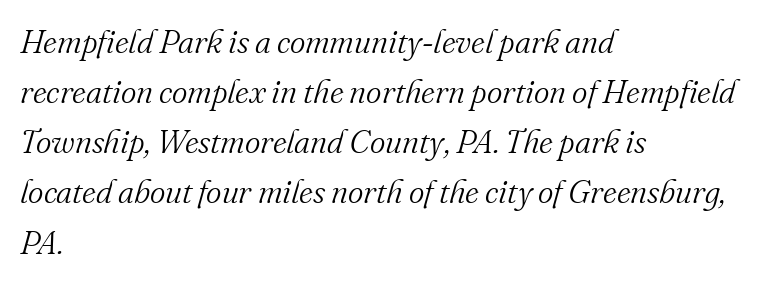
{"serif": "yes", "italic": "yes", "lean": "right", "slant_degrees": 16, "bold": "no", "weight": "light", "width": "normal", "stroke_contrast": "medium", "x_height": "small", "monospaced": "no", "underline": "no", "align": "left", "line_spacing": "normal", "line_spacing_ratio": 1.52, "letter_spacing": "normal", "letter_spacing_em": 0.0, "glyph_px": 33}
